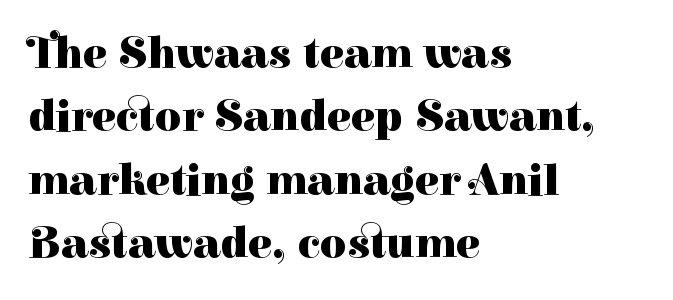
Q: Is the text bold? A: Yes.
Q: Is the text italic (slanted)? A: No, it is upright.
Q: Is the typeface a serif or a sans-serif typeface? A: Serif.
Q: Is the text underlined? A: No.
Q: How is the paragraph aligned? A: Left-aligned.
Q: Is the spacing between letters normal or unusually wide? A: Normal.
Q: Is the spacing between lines tight, normal or loose? A: Normal.
Q: Width (condensed, normal, or wide)? A: Normal.
Q: Stroke contrast? A: High.
Q: x-height? A: Medium.
Q: Monospaced? A: No.
